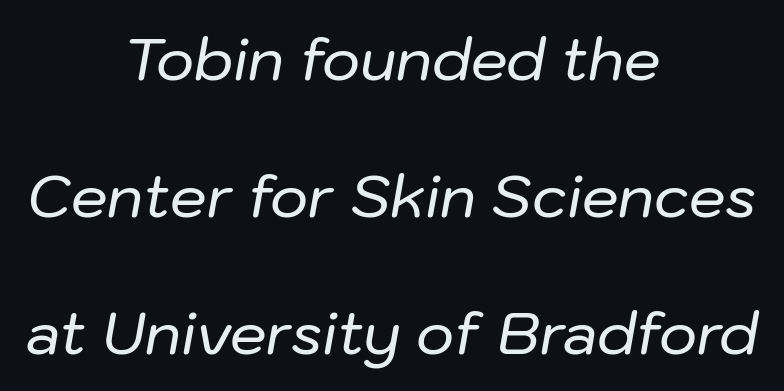
Q: Is the text italic (slanted)? A: Yes, it leans right by about 10 degrees.
Q: Is the text underlined? A: No.
Q: How is the paragraph aligned? A: Centered.
Q: Is the spacing between letters normal or unusually wide? A: Normal.
Q: Is the spacing between lines tight, normal or loose? A: Loose.
Q: Width (condensed, normal, or wide)? A: Normal.
Q: Stroke contrast? A: Low.
Q: x-height? A: Medium.
Q: Monospaced? A: No.
